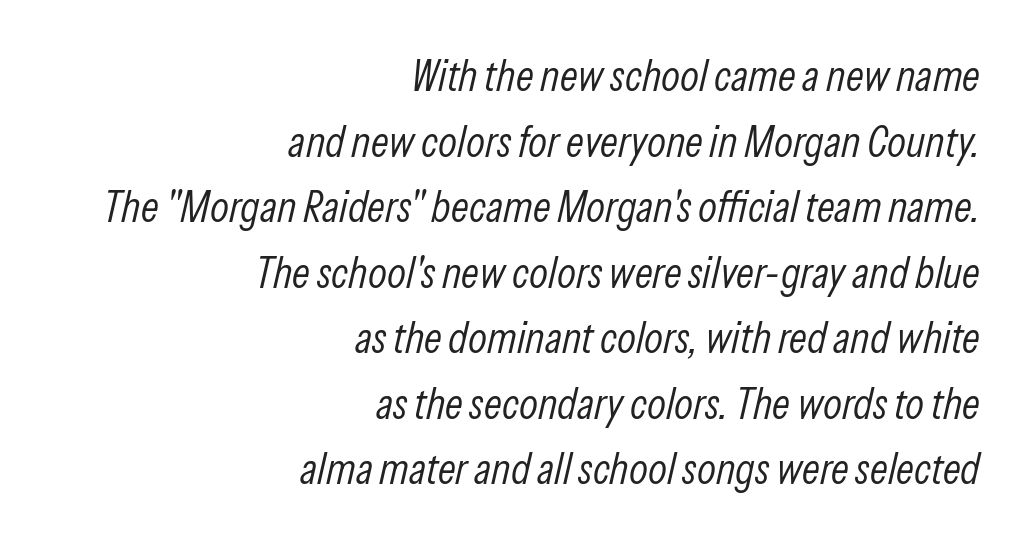
The image shows 44 px light, condensed type, italic (leaning right); set right-aligned, normal line spacing (1.49x), normal letter spacing, not underlined; low stroke contrast and a medium x-height.
